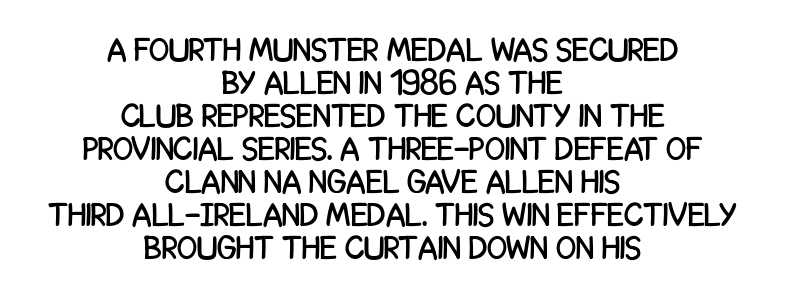
The image shows 33 px condensed sans-serif type, upright; set centered, tight line spacing (1.0x), normal letter spacing, not underlined; low stroke contrast and a large x-height.
